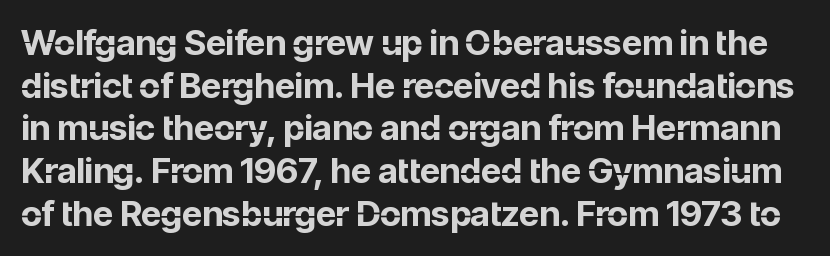
{"serif": "no", "italic": "no", "bold": "yes", "weight": "bold", "width": "normal", "stroke_contrast": "low", "x_height": "medium", "monospaced": "no", "underline": "no", "line_spacing_ratio": 1.22, "letter_spacing": "normal", "letter_spacing_em": 0.0, "glyph_px": 35}
